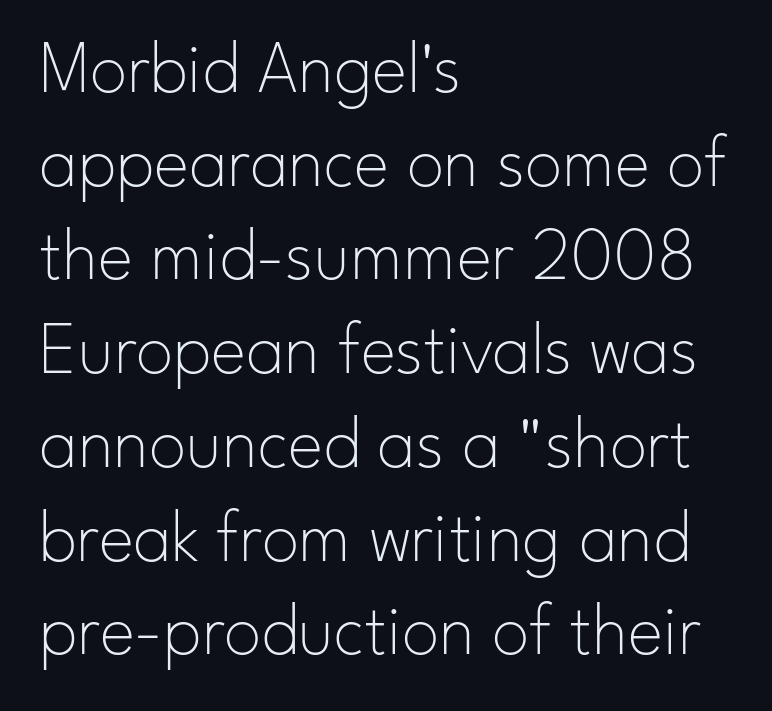
{"serif": "no", "italic": "no", "bold": "no", "weight": "thin", "width": "normal", "stroke_contrast": "low", "x_height": "small", "monospaced": "no", "underline": "no", "align": "left", "line_spacing": "normal", "line_spacing_ratio": 1.25, "letter_spacing": "normal", "letter_spacing_em": 0.0, "glyph_px": 75}
